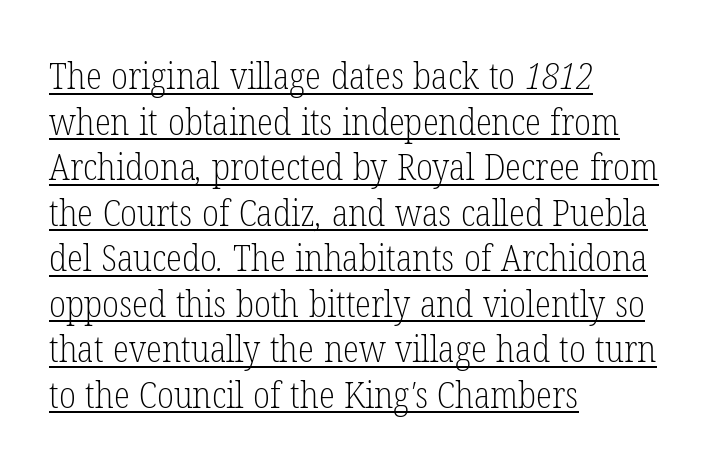
The image shows 37 px light, condensed serif type; set left-aligned, line spacing 1.23x, normal letter spacing, underlined; low stroke contrast and a medium x-height.
